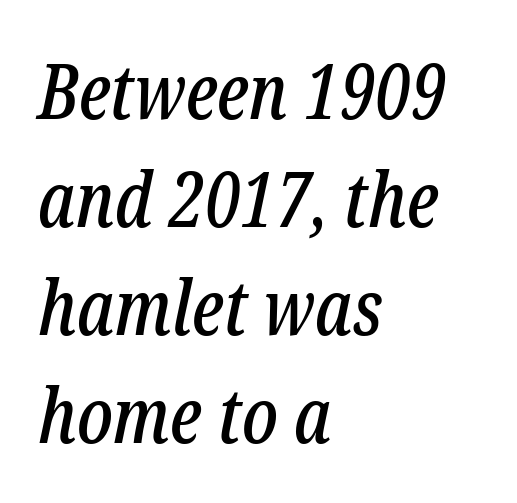
The image shows 76 px condensed serif type, italic (leaning right); set left-aligned, normal line spacing (1.42x), normal letter spacing, not underlined; low stroke contrast and a medium x-height.
